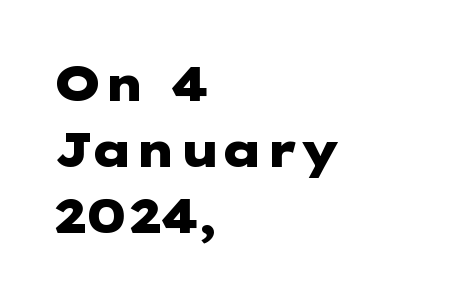
The face used here is a sans, in the tradition of grotesques and geometrics. No italicization has been applied; the sample stays upright. These lines carry a lot of weight — the face is fully bold. One glance says typical: line gaps are just what's usual. No extra tracking has been applied to these lines.
